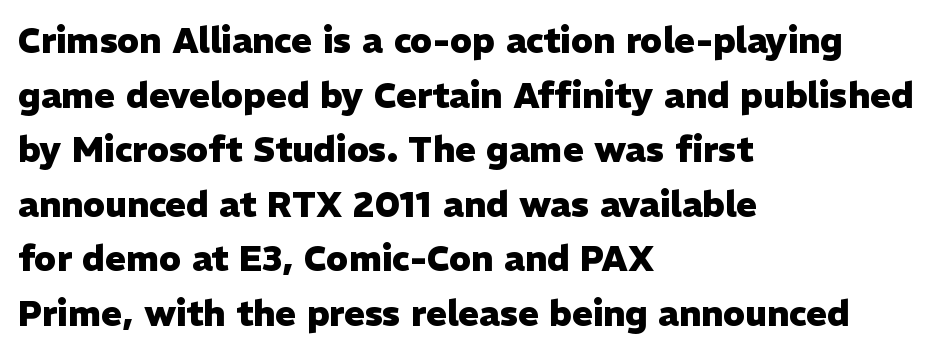
Q: Is the text bold? A: Yes.
Q: Is the text italic (slanted)? A: No, it is upright.
Q: Is the typeface a serif or a sans-serif typeface? A: Sans-serif.
Q: Is the text underlined? A: No.
Q: How is the paragraph aligned? A: Left-aligned.
Q: Is the spacing between letters normal or unusually wide? A: Normal.
Q: Is the spacing between lines tight, normal or loose? A: Normal.
Q: Width (condensed, normal, or wide)? A: Normal.
Q: Stroke contrast? A: Low.
Q: x-height? A: Medium.
Q: Monospaced? A: No.
